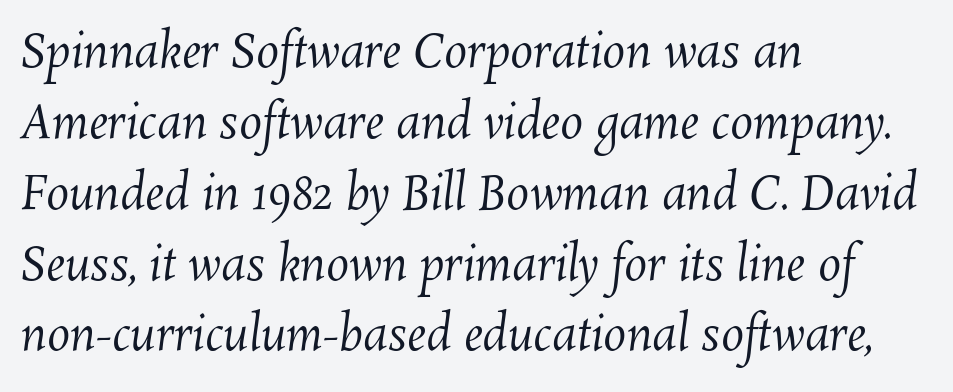
The image shows 46 px regular-weight type; set left-aligned, normal line spacing (1.54x), normal letter spacing, not underlined; medium stroke contrast and a medium x-height.
